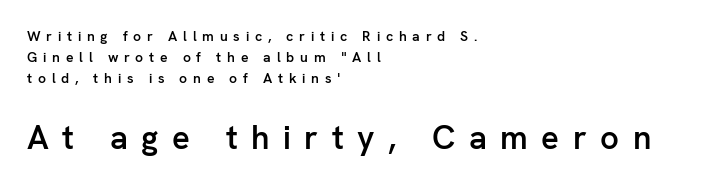
Q: Is the text bold? A: Semi-bold.
Q: Is the text italic (slanted)? A: No, it is upright.
Q: Is the typeface a serif or a sans-serif typeface? A: Sans-serif.
Q: Is the text underlined? A: No.
Q: How is the paragraph aligned? A: Left-aligned.
Q: Is the spacing between letters normal or unusually wide? A: Unusually wide.
Q: Is the spacing between lines tight, normal or loose? A: Normal.
Q: Which block of text is set in a larger size, the first (top) or the second (bottom)? A: The second (bottom) one.
Q: Width (condensed, normal, or wide)? A: Normal.
Q: Stroke contrast? A: Low.
Q: x-height? A: Medium.
Q: Monospaced? A: No.
